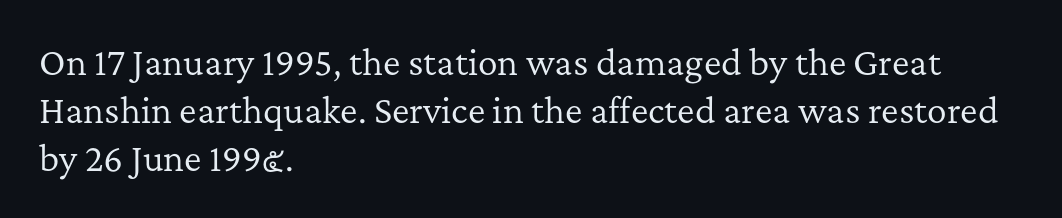
Q: Is the text bold? A: No.
Q: Is the text italic (slanted)? A: No, it is upright.
Q: Is the typeface a serif or a sans-serif typeface? A: Serif.
Q: Is the text underlined? A: No.
Q: How is the paragraph aligned? A: Left-aligned.
Q: Is the spacing between letters normal or unusually wide? A: Normal.
Q: Is the spacing between lines tight, normal or loose? A: Normal.
Q: Width (condensed, normal, or wide)? A: Normal.
Q: Stroke contrast? A: Low.
Q: x-height? A: Medium.
Q: Monospaced? A: No.
